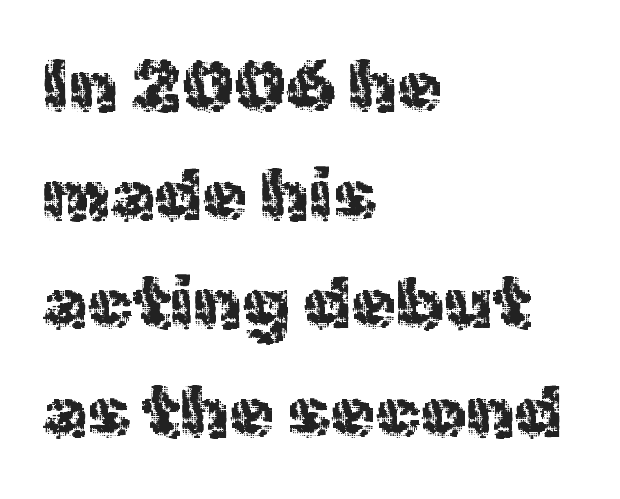
The image shows 72 px sans-serif type, upright; set left-aligned, normal line spacing (1.51x), normal letter spacing, not underlined; a medium x-height.
